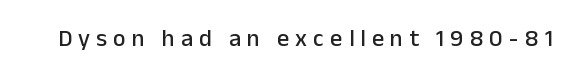
The image shows 24 px text type, upright; set unusually wide letter spacing (+0.26 em), not underlined.
